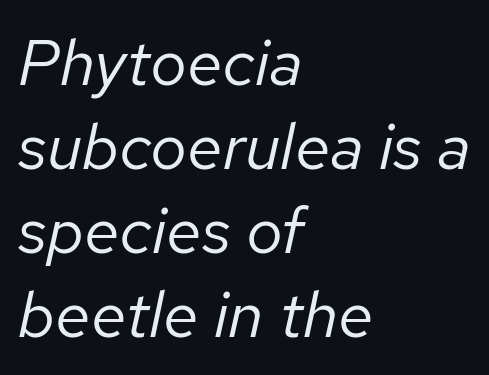
Varying glyph widths throughout — classic text-font behaviour. You could call the tracking neutral — neither tight nor loose. Honestly, the row spacing looks completely unremarkable. The rag falls on the right side of this text block. Does the lettering tilt? It does — this is italic.
